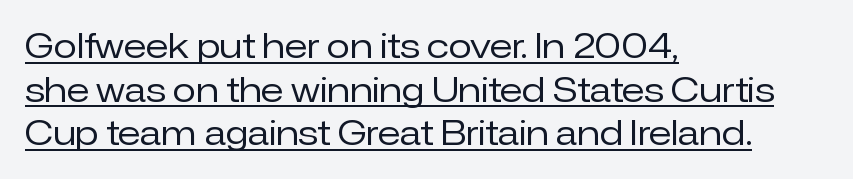
Each letter's strokes conclude bluntly, with no projecting serifs. Rows of type keep a routine distance in the vertical direction. Where is the straight margin? On the left. Proportional: the letters do not fall into vertical columns.
